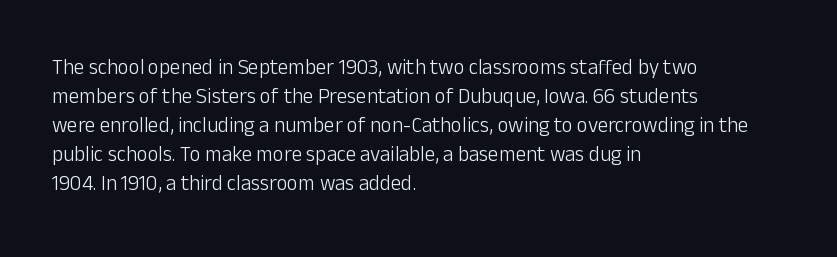
{"italic": "no", "bold": "no", "underline": "no", "align": "left", "line_spacing": "normal", "line_spacing_ratio": 1.38, "letter_spacing": "normal", "letter_spacing_em": 0.0, "glyph_px": 21}
